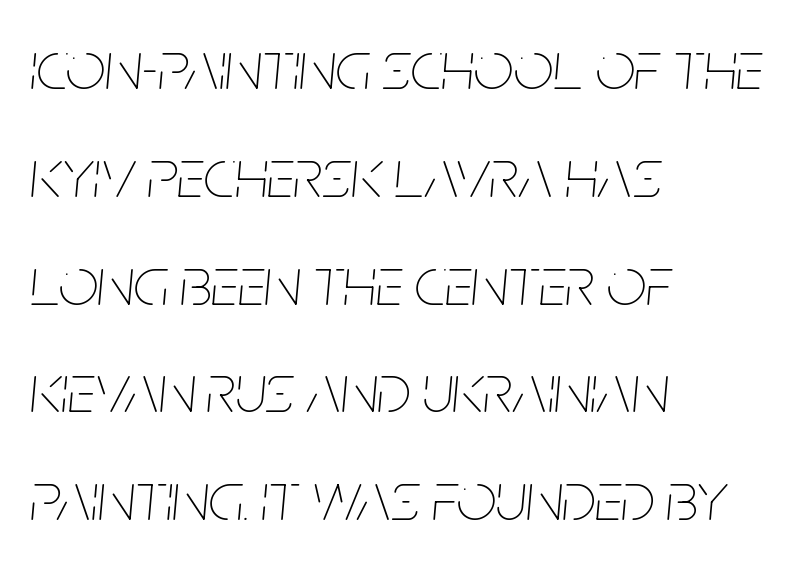
Q: Is the text bold? A: No.
Q: Is the text italic (slanted)? A: Yes, it leans right by about 5 degrees.
Q: Is the text underlined? A: No.
Q: How is the paragraph aligned? A: Left-aligned.
Q: Is the spacing between letters normal or unusually wide? A: Normal.
Q: Is the spacing between lines tight, normal or loose? A: Normal.
Q: Width (condensed, normal, or wide)? A: Condensed.
Q: Stroke contrast? A: Low.
Q: x-height? A: Large.
Q: Monospaced? A: No.
